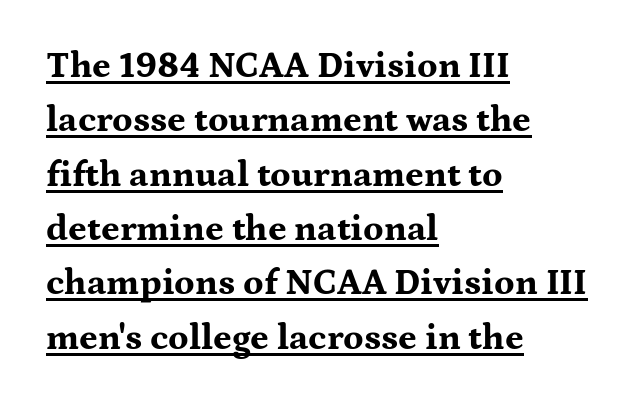
{"serif": "yes", "italic": "no", "bold": "yes", "weight": "bold", "width": "wide", "stroke_contrast": "medium", "x_height": "medium", "monospaced": "no", "underline": "yes", "align": "left", "line_spacing": "normal", "line_spacing_ratio": 1.51, "letter_spacing": "normal", "letter_spacing_em": 0.0, "glyph_px": 36}
